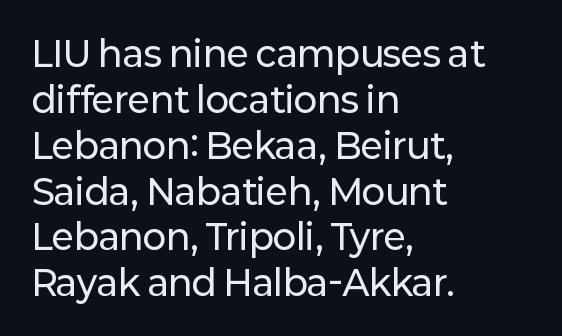
If you drew a line through each stem, it would be perfectly vertical. Do the characters align in a grid? No, the font is proportional. Students, note that the glyphs here touch the page at normal intervals. The typeface chosen for these lines omits serifs. Rows of type keep a routine distance in the vertical direction.
